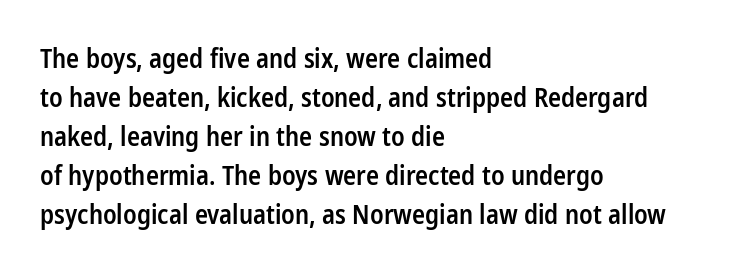
The image shows 26 px text type, upright; set left-aligned, normal line spacing (1.5x), normal letter spacing, not underlined.
